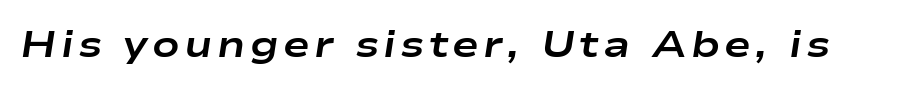
Q: Is the text bold? A: Yes.
Q: Is the text italic (slanted)? A: Yes, it leans right by about 9 degrees.
Q: Is the text underlined? A: No.
Q: Width (condensed, normal, or wide)? A: Wide.
Q: Stroke contrast? A: Low.
Q: x-height? A: Medium.
Q: Monospaced? A: No.
